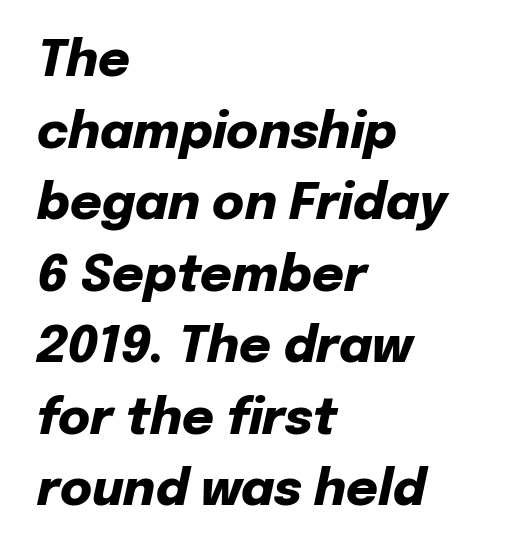
{"italic": "yes", "lean": "right", "slant_degrees": 12, "bold": "yes", "weight": "heavy", "width": "normal", "stroke_contrast": "low", "x_height": "medium", "monospaced": "no", "underline": "no", "align": "left", "line_spacing": "normal", "line_spacing_ratio": 1.46, "letter_spacing": "normal", "letter_spacing_em": 0.0, "glyph_px": 49}
